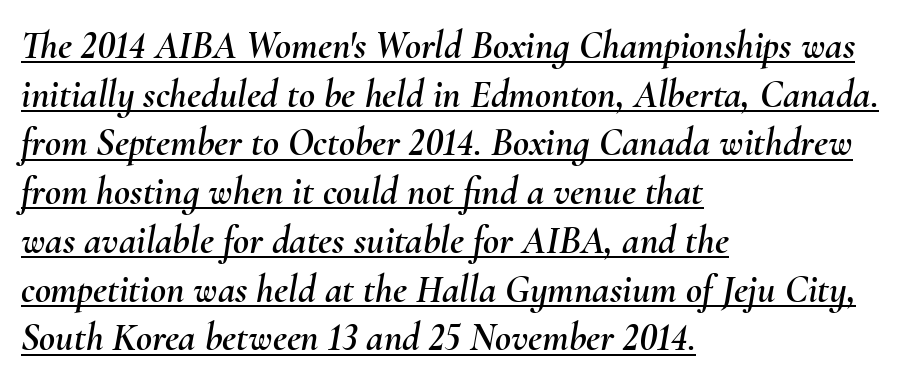
Every word sits above its own underline. In terms of letterspacing, this is plain default setting. Line spacing here is normal. Caption: multi-line text, flush left, ragged right. Think of a printed novel: that variable character pitch is what you see here.
